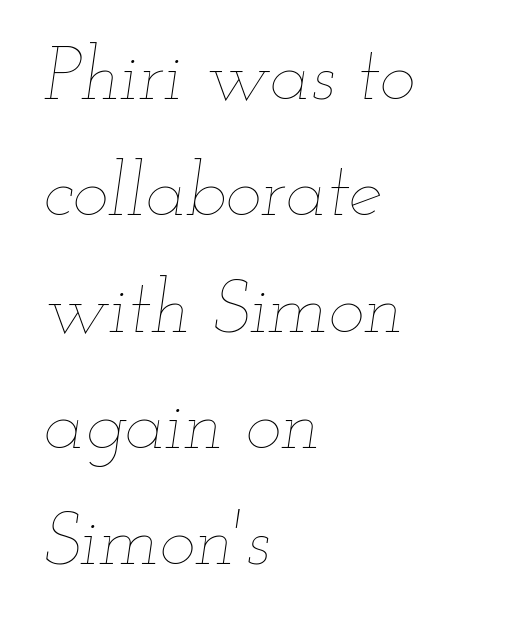
{"italic": "yes", "lean": "right", "slant_degrees": 12, "bold": "no", "weight": "thin", "width": "wide", "stroke_contrast": "low", "x_height": "small", "monospaced": "no", "underline": "no", "align": "left", "line_spacing": "normal", "line_spacing_ratio": 1.53, "letter_spacing": "normal", "letter_spacing_em": 0.0, "glyph_px": 76}
